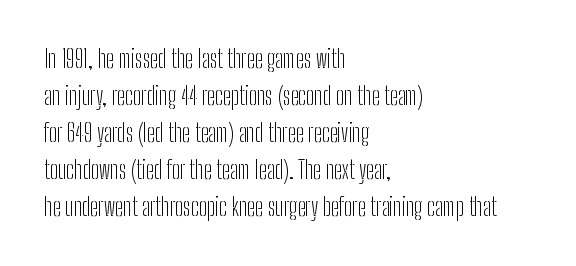
Vertical strokes here are truly vertical. Every row of glyphs begins at an identical x-position on the left. Between one letter and the next there's only the usual sliver of space. Only glyphs here, with clear space below each row.
